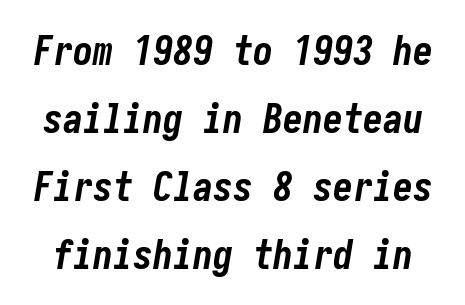
Slant detected: the letters are inclined. Words appear dense and cohesive because spacing is normal. What's the leading like? Ordinary, nothing unusual. Decoration check: the copy has no underline. The sample has been set heavy, in full bold.
